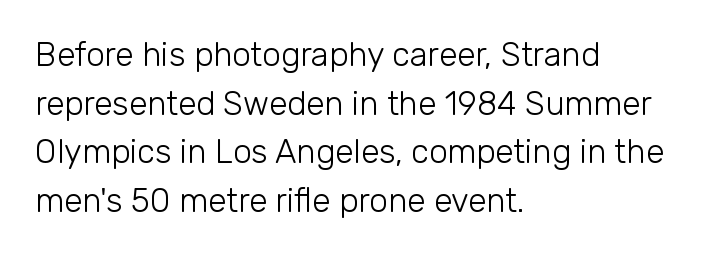
Does the type have serifs? No, each stem ends abruptly. The glyphs are unaccompanied by any horizontal stroke below them. The paragraph has a hard left edge and a soft right edge. Look at the tracking — it's just the regular setting, nothing added. Caption: face not bold, strokes unweighted. Regular leading.
